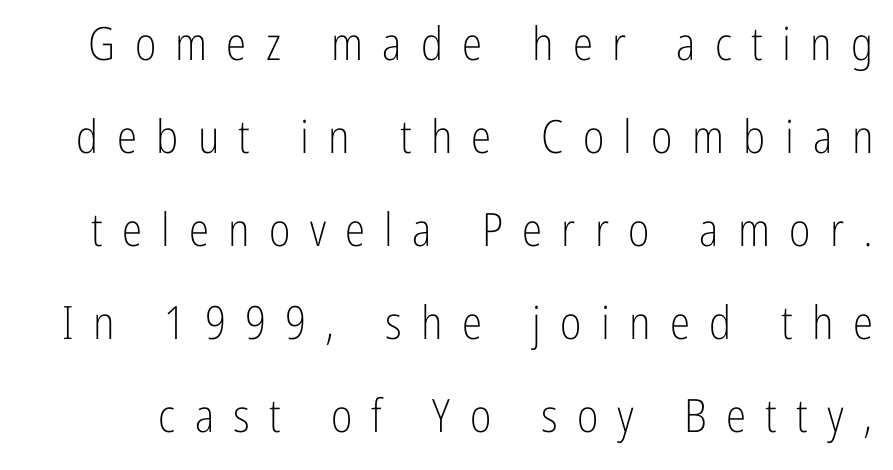
No italicization has been applied; the sample stays upright. Serif or sans? Sans — the stroke terminals are bare. Heaviness? Minimal to ordinary, like unemphasized prose. Think of a printed novel: that variable character pitch is what you see here. The gap between lines stays unmarked. The rendering uses a large line-height, opening up the rows.
